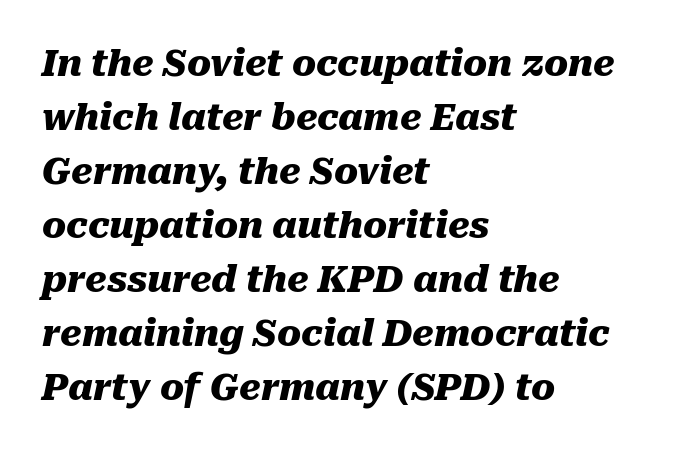
Check the space under the baseline: it is left empty. The letters advance in unequal steps, a hallmark of proportional type. Line beginnings align vertically; line endings do not. Spacing between characters is what you'd get straight out of the box. Compared with typical paragraphs, the rows here are spaced about the same. Chunky letters — that's bold for sure.
